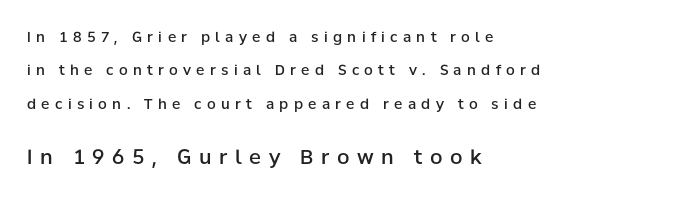
These lines are set flush left with a ragged right edge. Tracking here is generous; glyphs stand well apart from one another. Which of the two is more prominent by size? The second, at the bottom. Designer's note — italics off, roman on. These lines stand farther apart than default settings would place them. These words are printed semibold, heavier than regular yet not bold.
